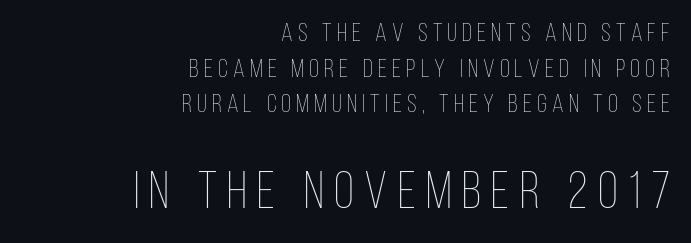
The vertical gap from one line to the next is medium. The letters look calm and open, with moderate or lighter stems. If you drew a line through each stem, it would be perfectly vertical. Glance below the letters and you will spot only blank space. The rag falls on the left side of this text block.
